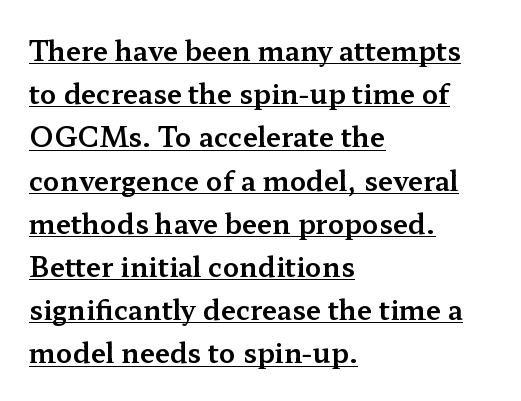
Interline gaps are of average width in this sample. Students, note that the glyphs here touch the page at normal intervals. Does the copy run flush right? No — it runs flush left. Posture: vertical. Descenders here cross a horizontal rule under the line.
